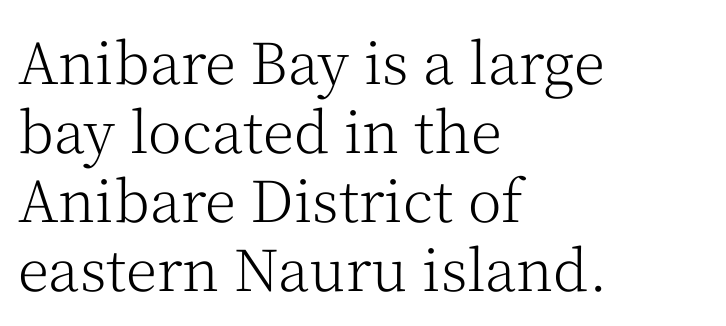
{"serif": "yes", "italic": "no", "bold": "no", "weight": "light", "width": "normal", "stroke_contrast": "medium", "x_height": "medium", "monospaced": "no", "underline": "no", "align": "left", "line_spacing_ratio": 1.21, "letter_spacing": "normal", "letter_spacing_em": 0.0, "glyph_px": 57}
